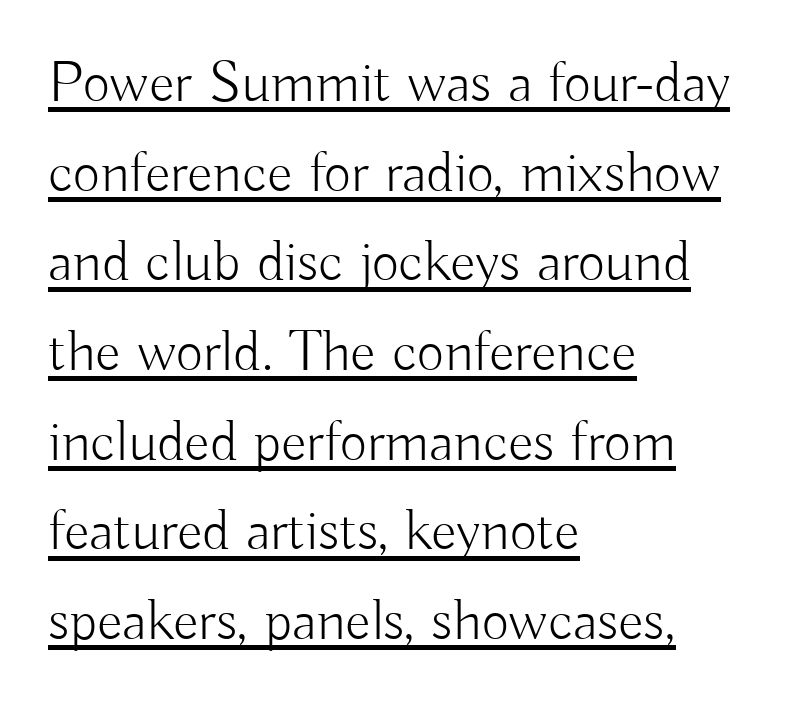
{"serif": "no", "italic": "no", "bold": "no", "weight": "light", "width": "normal", "stroke_contrast": "low", "x_height": "small", "monospaced": "no", "underline": "yes", "align": "left", "line_spacing": "normal", "line_spacing_ratio": 1.52, "letter_spacing": "normal", "letter_spacing_em": 0.0, "glyph_px": 59}
